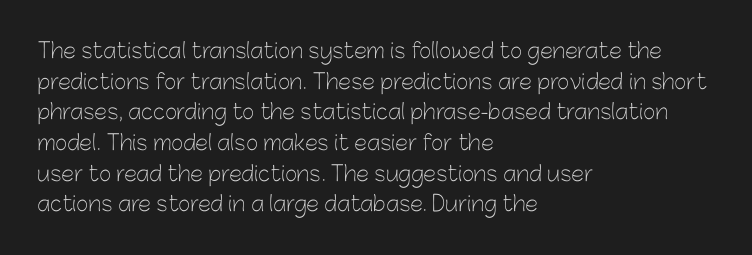
The image shows 21 px text type, upright; set left-aligned, normal line spacing (1.46x), normal letter spacing, not underlined.
